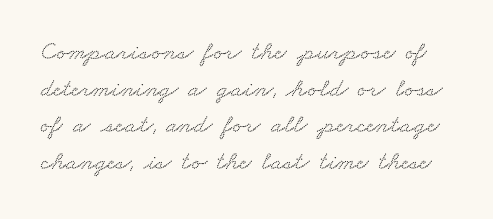
There is no visible air inserted between adjacent glyphs. The glyphs are unaccompanied by any horizontal stroke below them. The rendering uses a moderate line-height, typical for paragraphs.
